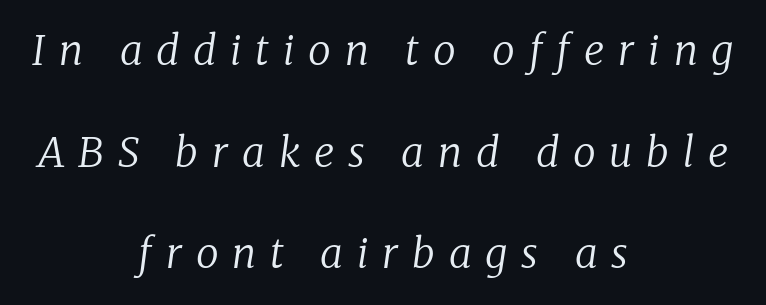
The image shows 41 px regular-weight serif type, italic (leaning right); set centered, loose line spacing (2.48x), unusually wide letter spacing (+0.34 em), not underlined; low stroke contrast and a medium x-height.
